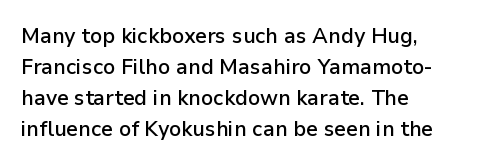
Q: Is the text bold? A: Semi-bold.
Q: Is the text italic (slanted)? A: No, it is upright.
Q: Is the text underlined? A: No.
Q: How is the paragraph aligned? A: Left-aligned.
Q: Is the spacing between letters normal or unusually wide? A: Normal.
Q: Is the spacing between lines tight, normal or loose? A: Normal.
